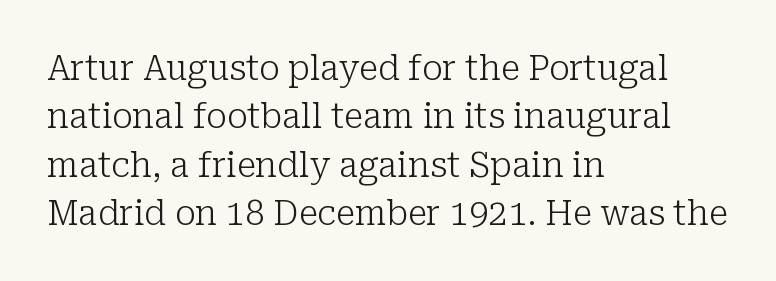
The image shows 35 px light serif type, upright; set left-aligned, normal line spacing (1.38x), normal letter spacing, not underlined; low stroke contrast and a medium x-height.
